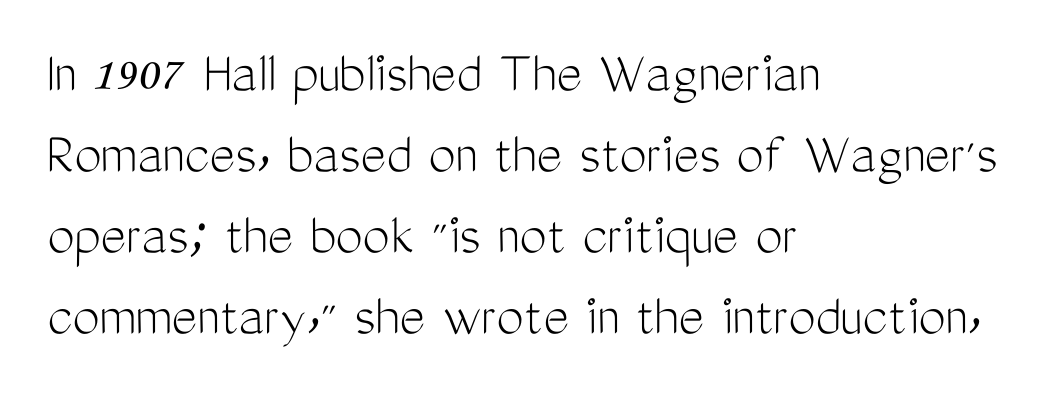
The image shows 61 px light, condensed sans-serif type, upright; set left-aligned, normal line spacing (1.33x), normal letter spacing, not underlined; medium stroke contrast and a medium x-height.
